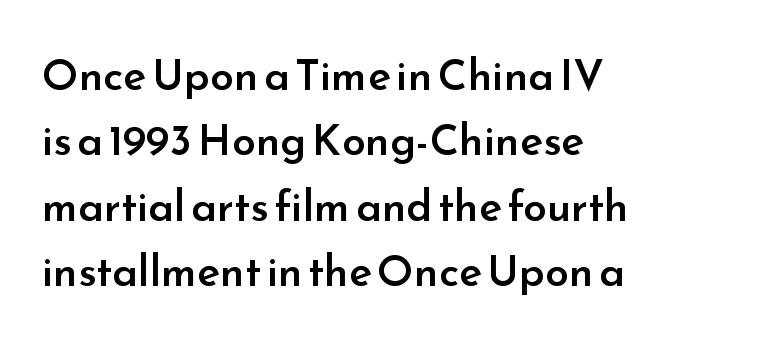
{"serif": "no", "italic": "no", "bold": "semi", "weight": "semibold", "width": "normal", "stroke_contrast": "low", "x_height": "small", "monospaced": "no", "underline": "no", "align": "left", "line_spacing": "normal", "line_spacing_ratio": 1.52, "letter_spacing": "normal", "letter_spacing_em": 0.0, "glyph_px": 43}
